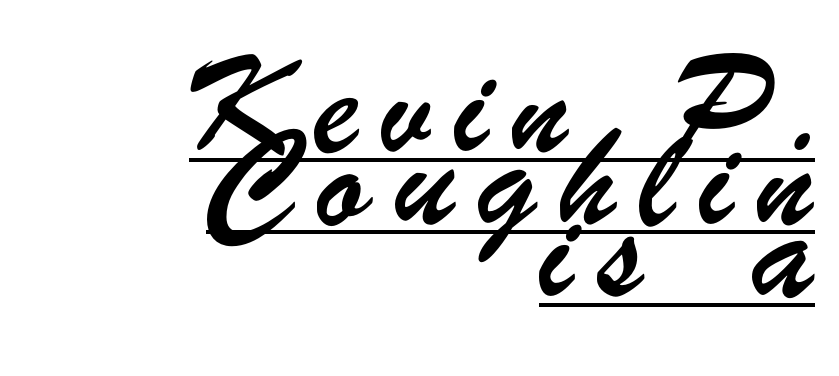
No feet cap the strokes, marking this as sans-serif type. The rendered words wear a rule along their underside. Note the varied advance widths — an 'i' is clearly narrower than an 'm'. Compared with typical body copy, the letter spacing here is much looser. Notice how the passage keeps a crisp vertical edge on the right only.
